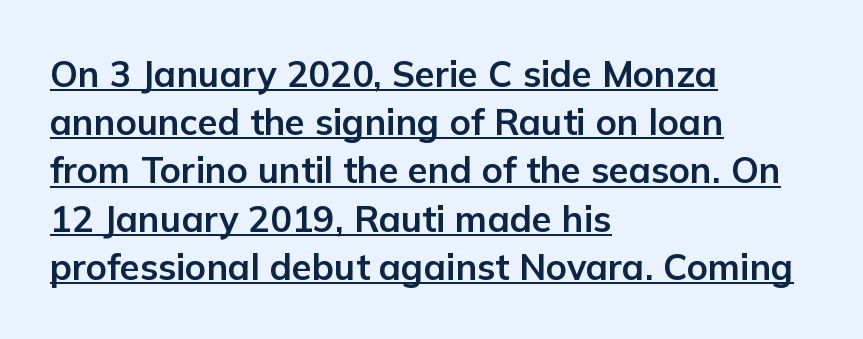
Like a heading marked for emphasis, these lines bear an underscore. A sans-serif font was chosen for this passage. Italic? Not at all — the glyphs are vertical. Layout note: lines flush left. This block has exactly the height ordinary leading produces. Compared with typical body copy, the letter spacing here is the same.
